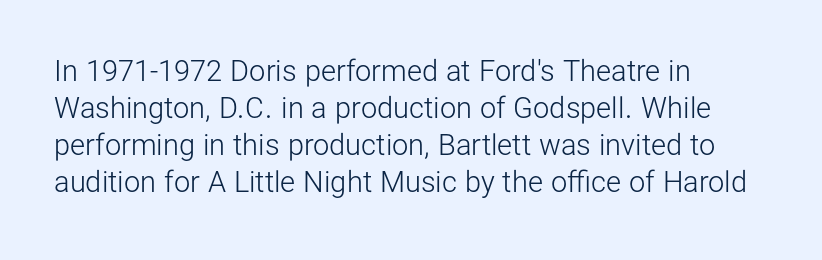
Q: Is the text bold? A: No.
Q: Is the text italic (slanted)? A: No, it is upright.
Q: Is the typeface a serif or a sans-serif typeface? A: Sans-serif.
Q: Is the text underlined? A: No.
Q: How is the paragraph aligned? A: Left-aligned.
Q: Is the spacing between letters normal or unusually wide? A: Normal.
Q: Is the spacing between lines tight, normal or loose? A: Normal.
Q: Width (condensed, normal, or wide)? A: Normal.
Q: Stroke contrast? A: Low.
Q: x-height? A: Medium.
Q: Monospaced? A: No.
